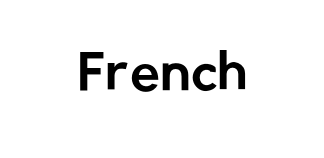
Q: Is the text italic (slanted)? A: No, it is upright.
Q: Is the typeface a serif or a sans-serif typeface? A: Sans-serif.
Q: Is the text underlined? A: No.
Q: Is the spacing between letters normal or unusually wide? A: Normal.
Q: Width (condensed, normal, or wide)? A: Normal.
Q: Stroke contrast? A: Low.
Q: x-height? A: Medium.
Q: Monospaced? A: No.
